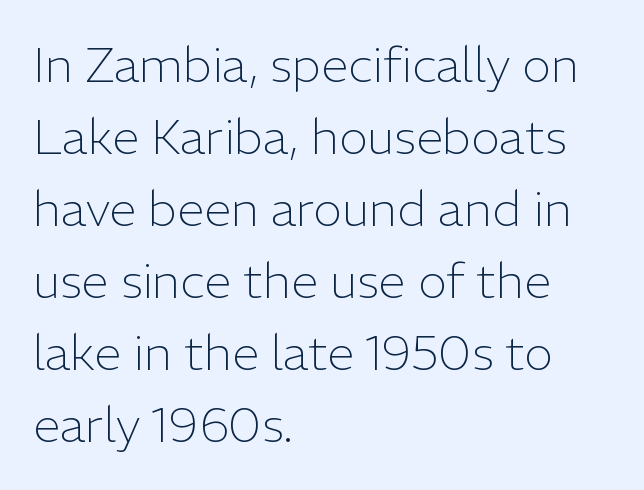
Stems here are at most as thick as an everyday book face. The face used here is proportionally spaced, like ordinary book or web type. Characters follow at the spacing the type designer built in. Alignment: flush left. Descender tails drop into unmarked territory. Unlike a traditional serif, this face leaves its strokes unadorned.
